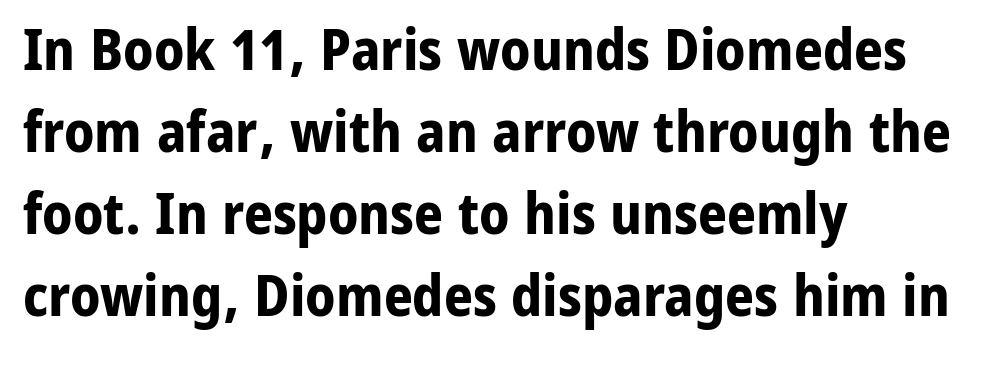
Every stem runs plumb, perpendicular to the baseline. Is the block centered? No — it sits flush against the left margin. Looks like regular typesetting: each glyph gets only the width it needs. The font is running at its bold setting.
